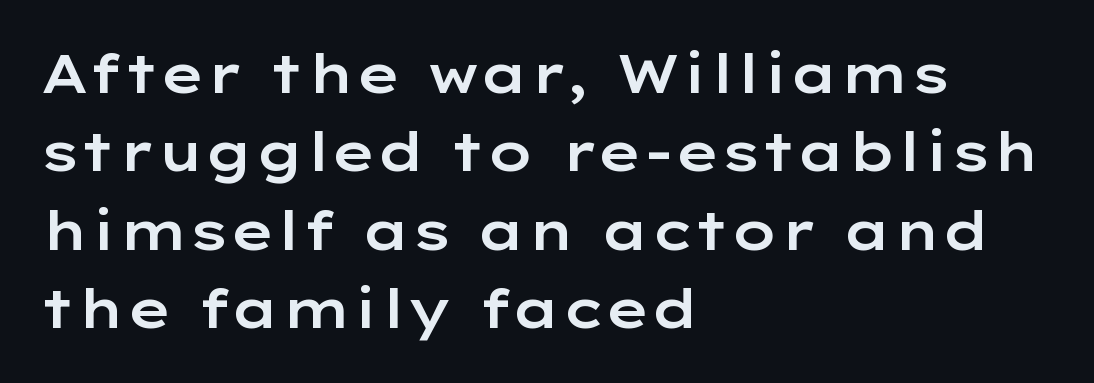
{"serif": "no", "italic": "no", "width": "wide", "stroke_contrast": "low", "x_height": "medium", "monospaced": "no", "underline": "no", "align": "left", "line_spacing": "normal", "line_spacing_ratio": 1.48, "letter_spacing": "normal", "letter_spacing_em": 0.0, "glyph_px": 53}
